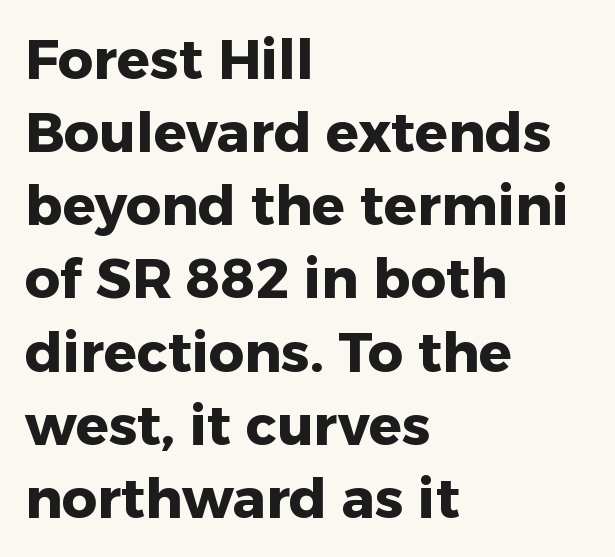
The image shows 55 px heavy sans-serif type, upright; set left-aligned, normal line spacing (1.33x), normal letter spacing, not underlined; low stroke contrast and a medium x-height.
